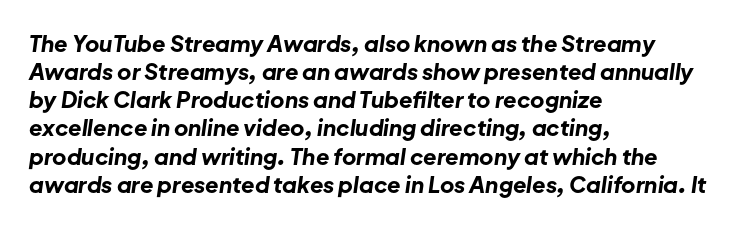
Q: Is the text bold? A: Yes.
Q: Is the text italic (slanted)? A: Yes, it leans right by about 8 degrees.
Q: Is the text underlined? A: No.
Q: How is the paragraph aligned? A: Left-aligned.
Q: Is the spacing between letters normal or unusually wide? A: Normal.
Q: Is the spacing between lines tight, normal or loose? A: Normal.
